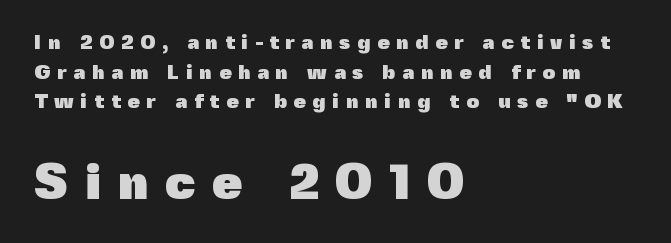
The image shows 49 px heavy sans-serif type, upright; set left-aligned, normal line spacing (1.48x), unusually wide letter spacing (+0.33 em), not underlined; the second (bottom) block is 2.45x larger; a medium x-height.
